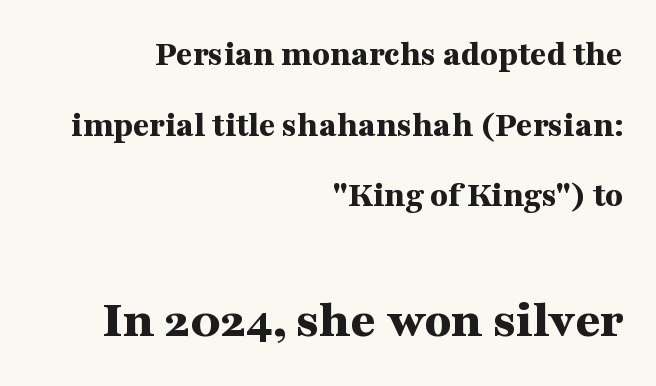
A student would call this right alignment; a typographer would say flush right, rag left. You can tell from the footed stems that serif type was used. Vertical spacing — loose. As a designer I'd log this as weight 700, bold.
